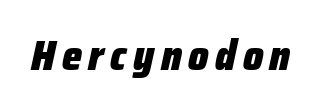
Summary of weight: heavy, a full bold. Character widths vary here, with narrow letters taking less room than wide ones. Italic: yes, the glyphs are oblique. The glyphs are unaccompanied by any horizontal stroke below them.
